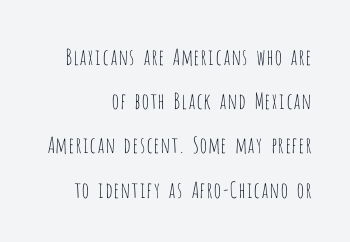
Q: Is the text bold? A: No.
Q: Is the text italic (slanted)? A: No, it is upright.
Q: Is the text underlined? A: No.
Q: How is the paragraph aligned? A: Right-aligned.
Q: Is the spacing between letters normal or unusually wide? A: Normal.
Q: Is the spacing between lines tight, normal or loose? A: Loose.
